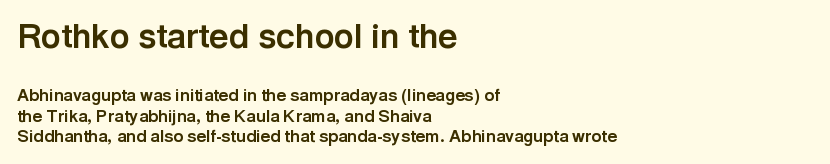
{"serif": "no", "italic": "no", "bold": "yes", "weight": "bold", "width": "normal", "x_height": "medium", "monospaced": "no", "underline": "no", "align": "left", "line_spacing_ratio": 1.21, "letter_spacing": "normal", "letter_spacing_em": 0.0, "larger_block": "first", "size_ratio": 2.0, "glyph_px": 34}
